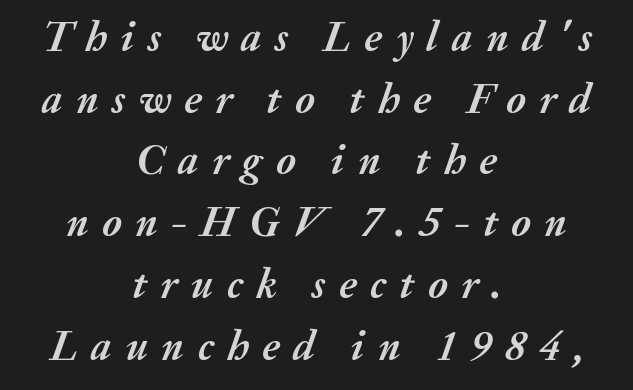
The image shows 42 px semibold type, italic (leaning right); set centered, normal line spacing (1.47x), unusually wide letter spacing (+0.32 em), not underlined; medium stroke contrast and a medium x-height.
